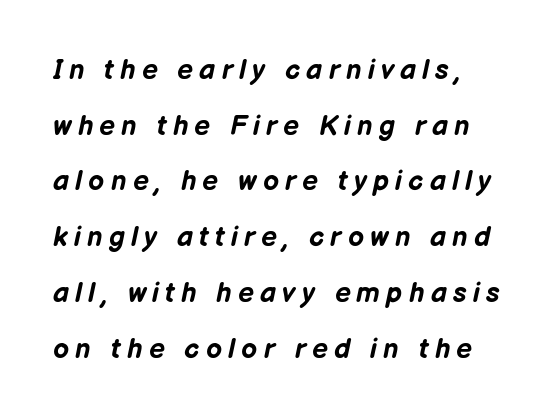
The image shows 28 px bold type, italic (leaning right); set loose line spacing (1.99x), unusually wide letter spacing (+0.22 em), not underlined; low stroke contrast and a medium x-height.
